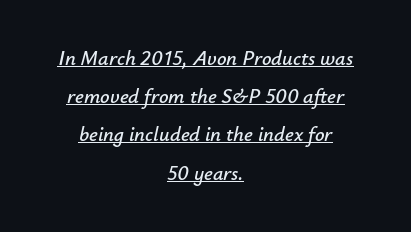
The image shows 21 px text type, italic (leaning right); set centered, line spacing 1.82x, normal letter spacing, underlined.
